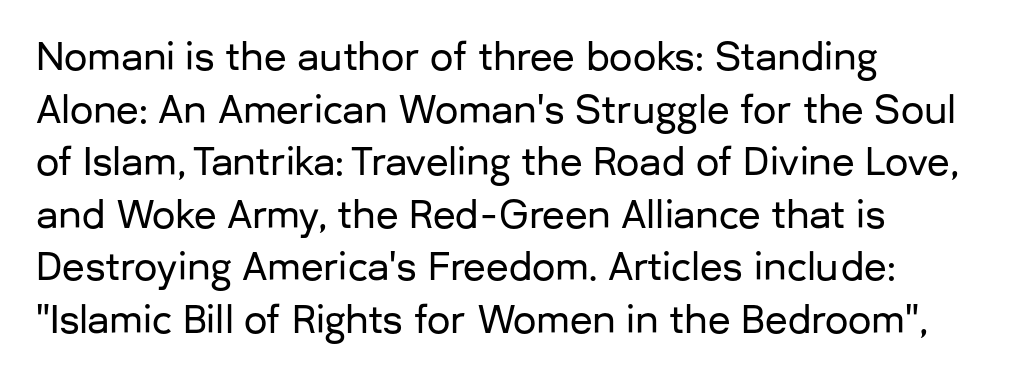
Anything drawn beneath the words? Only blank space. A sans-serif font was chosen for this passage. The type is set solid horizontally, with unmodified tracking. The rag falls on the right side of this text block. Varying glyph widths throughout — classic text-font behaviour.
